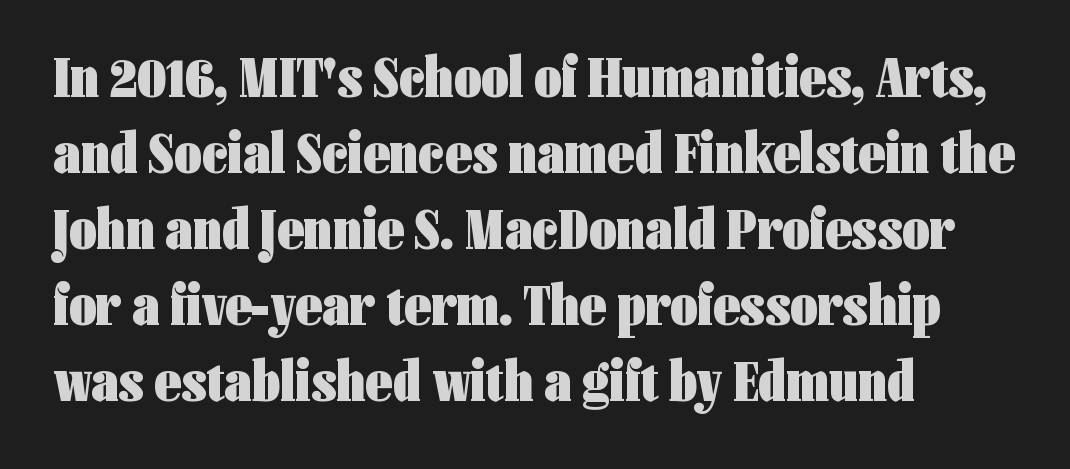
{"serif": "no", "italic": "no", "bold": "yes", "weight": "heavy", "width": "condensed", "stroke_contrast": "low", "x_height": "medium", "monospaced": "no", "underline": "no", "align": "left", "line_spacing": "normal", "line_spacing_ratio": 1.29, "letter_spacing": "normal", "letter_spacing_em": 0.0, "glyph_px": 59}
